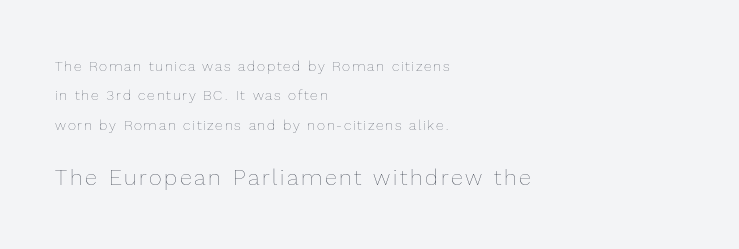
{"italic": "no", "bold": "no", "underline": "no", "align": "left", "line_spacing": "loose", "line_spacing_ratio": 2.09, "larger_block": "second", "size_ratio": 1.57, "glyph_px": 22}
